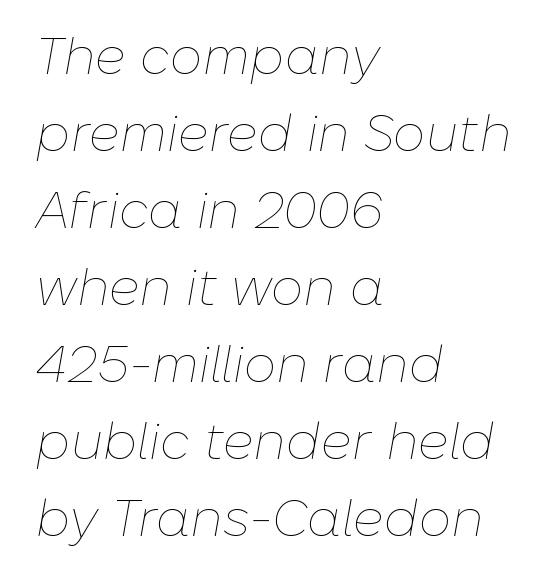
Q: Is the text bold? A: No.
Q: Is the text italic (slanted)? A: Yes, it leans right by about 10 degrees.
Q: Is the text underlined? A: No.
Q: How is the paragraph aligned? A: Left-aligned.
Q: Is the spacing between letters normal or unusually wide? A: Normal.
Q: Is the spacing between lines tight, normal or loose? A: Normal.
Q: Width (condensed, normal, or wide)? A: Normal.
Q: Stroke contrast? A: Low.
Q: x-height? A: Medium.
Q: Monospaced? A: No.
